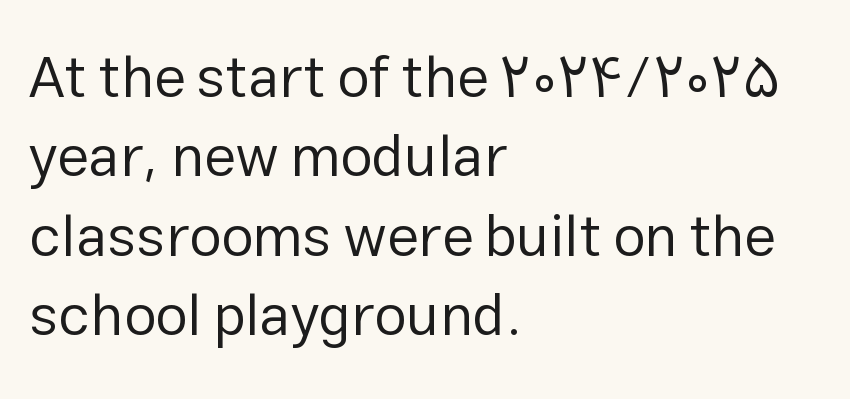
{"serif": "no", "italic": "no", "bold": "no", "weight": "regular", "width": "normal", "stroke_contrast": "low", "x_height": "medium", "monospaced": "no", "underline": "no", "align": "left", "line_spacing": "normal", "line_spacing_ratio": 1.37, "letter_spacing": "normal", "letter_spacing_em": 0.0, "glyph_px": 58}
